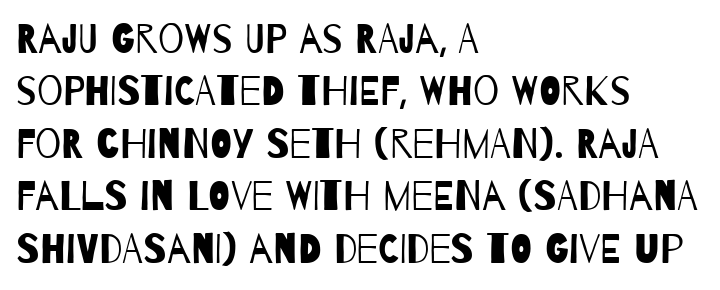
{"serif": "no", "bold": "no", "weight": "regular", "width": "condensed", "stroke_contrast": "low", "x_height": "large", "monospaced": "no", "underline": "no", "align": "left", "line_spacing": "normal", "line_spacing_ratio": 1.28, "letter_spacing": "normal", "letter_spacing_em": 0.0, "glyph_px": 41}
